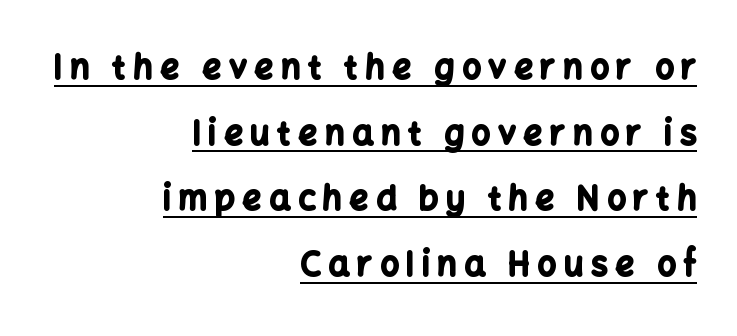
{"serif": "no", "italic": "no", "bold": "yes", "weight": "bold", "width": "normal", "stroke_contrast": "low", "x_height": "medium", "monospaced": "no", "underline": "yes", "align": "right", "line_spacing": "loose", "line_spacing_ratio": 1.99, "letter_spacing": "wide", "letter_spacing_em": 0.23, "glyph_px": 33}
